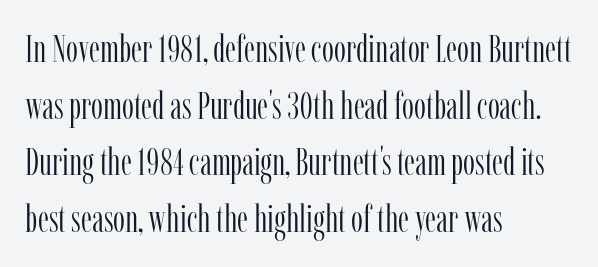
Q: Is the text bold? A: No.
Q: Is the text italic (slanted)? A: No, it is upright.
Q: Is the typeface a serif or a sans-serif typeface? A: Serif.
Q: Is the text underlined? A: No.
Q: How is the paragraph aligned? A: Left-aligned.
Q: Is the spacing between letters normal or unusually wide? A: Normal.
Q: Is the spacing between lines tight, normal or loose? A: Normal.
Q: Width (condensed, normal, or wide)? A: Condensed.
Q: Stroke contrast? A: Low.
Q: x-height? A: Medium.
Q: Monospaced? A: No.
